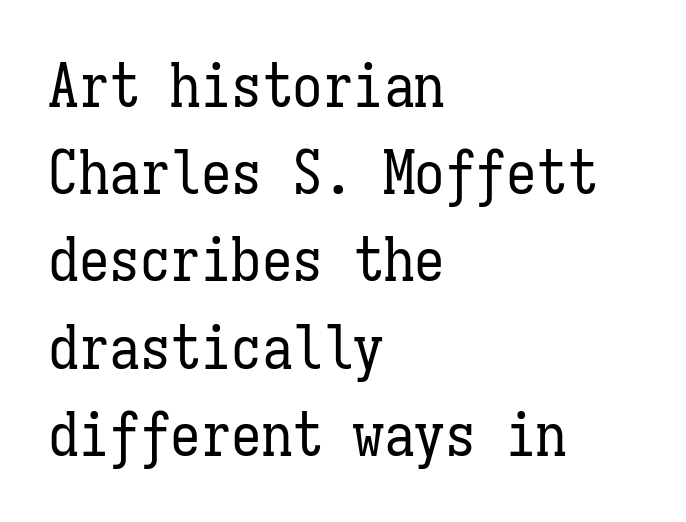
The image shows 61 px regular-weight, condensed type, upright, monospaced; set left-aligned, normal line spacing (1.43x), normal letter spacing, not underlined; low stroke contrast and a medium x-height.
